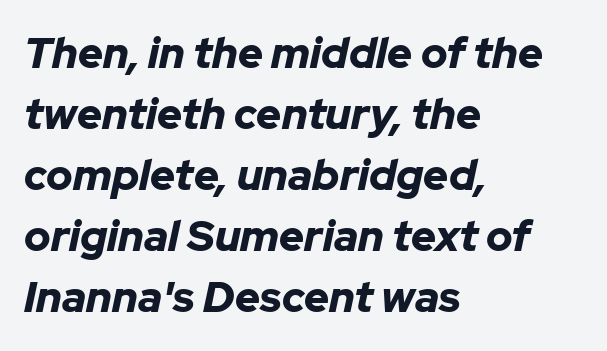
The image shows 43 px bold type, italic (leaning right); set left-aligned, normal line spacing (1.42x), normal letter spacing, not underlined; low stroke contrast and a medium x-height.
